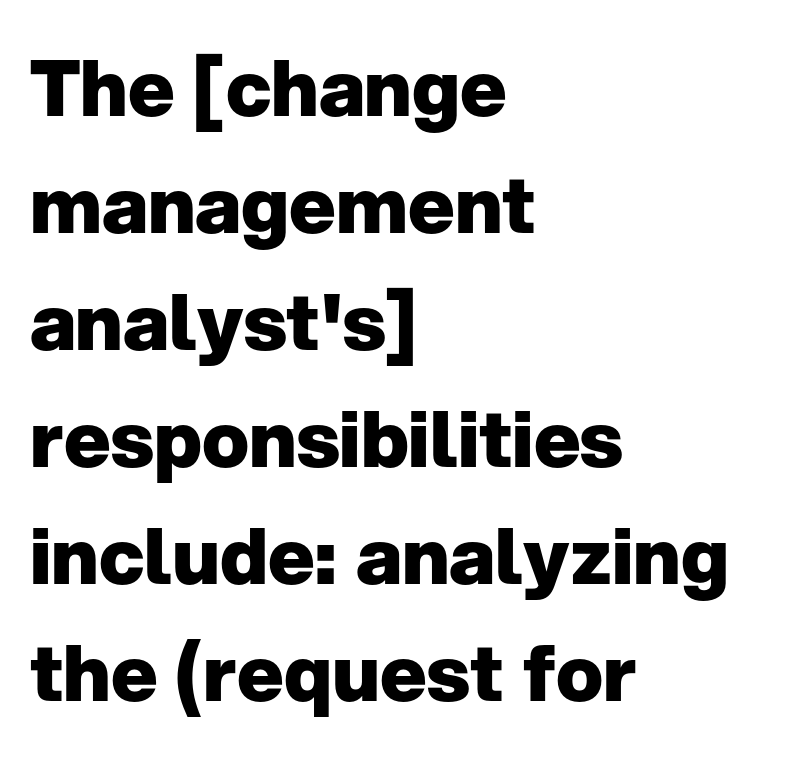
Q: Is the text bold? A: Yes.
Q: Is the text italic (slanted)? A: No, it is upright.
Q: Is the typeface a serif or a sans-serif typeface? A: Sans-serif.
Q: Is the text underlined? A: No.
Q: How is the paragraph aligned? A: Left-aligned.
Q: Is the spacing between letters normal or unusually wide? A: Normal.
Q: Is the spacing between lines tight, normal or loose? A: Normal.
Q: Width (condensed, normal, or wide)? A: Normal.
Q: Stroke contrast? A: Low.
Q: x-height? A: Medium.
Q: Monospaced? A: No.
